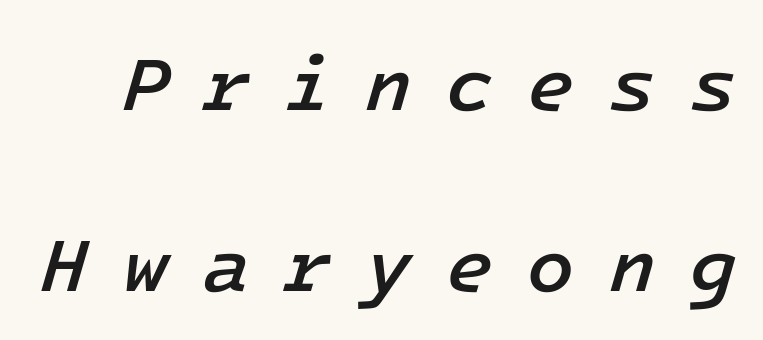
The image shows 77 px semibold type, italic (leaning right), monospaced; set loose line spacing (2.35x), unusually wide letter spacing (+0.44 em), not underlined; low stroke contrast and a medium x-height.
